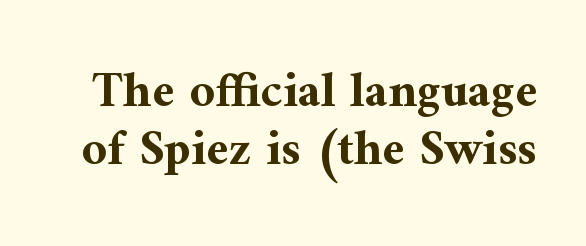
Q: Is the text bold? A: Yes.
Q: Is the text italic (slanted)? A: No, it is upright.
Q: Is the typeface a serif or a sans-serif typeface? A: Serif.
Q: Is the text underlined? A: No.
Q: Is the spacing between letters normal or unusually wide? A: Normal.
Q: Width (condensed, normal, or wide)? A: Normal.
Q: Stroke contrast? A: Medium.
Q: x-height? A: Medium.
Q: Monospaced? A: No.
